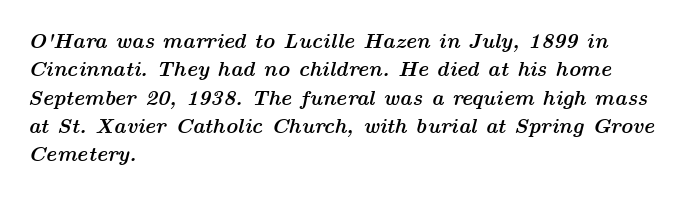
The rendering uses a bold face; every stroke is thick and dark. Nobody touched the tracking dial on this one. Posture: slanted. Anything drawn beneath the words? Only blank space. Reading down the block, your eye returns to a fixed left position each line.
